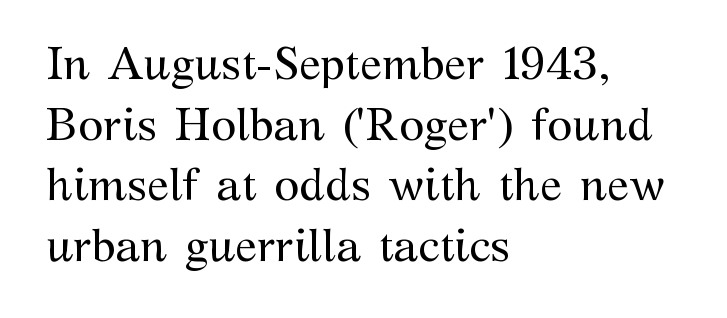
Q: Is the text bold? A: No.
Q: Is the text italic (slanted)? A: No, it is upright.
Q: Is the typeface a serif or a sans-serif typeface? A: Serif.
Q: Is the text underlined? A: No.
Q: How is the paragraph aligned? A: Left-aligned.
Q: Is the spacing between letters normal or unusually wide? A: Normal.
Q: Is the spacing between lines tight, normal or loose? A: Normal.
Q: Width (condensed, normal, or wide)? A: Normal.
Q: Stroke contrast? A: Medium.
Q: x-height? A: Medium.
Q: Monospaced? A: No.
